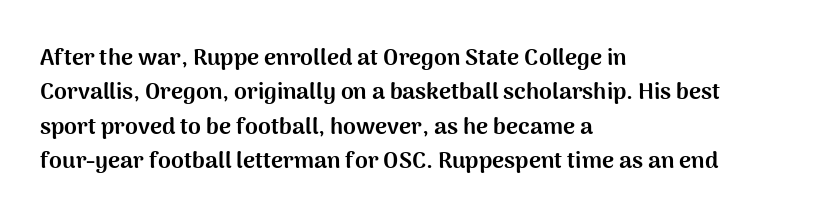
Q: Is the text bold? A: Yes.
Q: Is the text italic (slanted)? A: No, it is upright.
Q: Is the text underlined? A: No.
Q: How is the paragraph aligned? A: Left-aligned.
Q: Is the spacing between letters normal or unusually wide? A: Normal.
Q: Is the spacing between lines tight, normal or loose? A: Normal.
